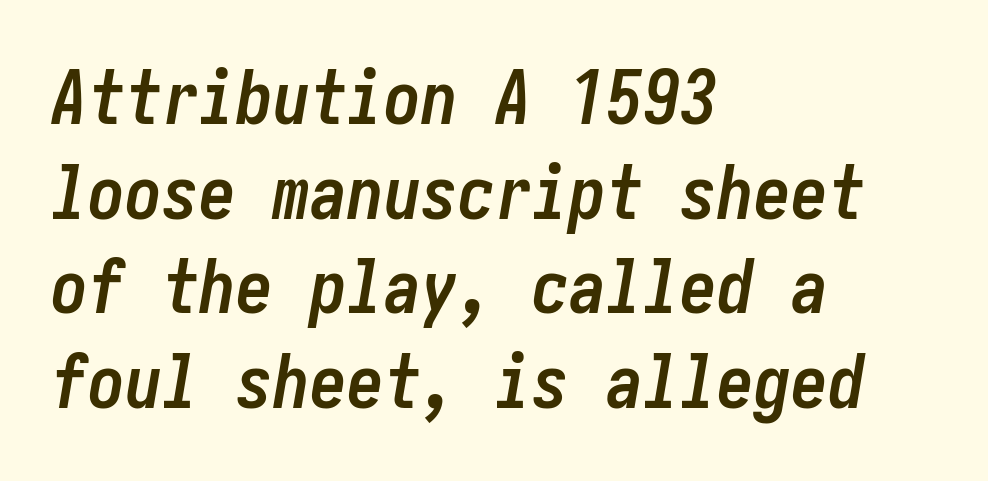
The image shows 74 px semibold, condensed type, italic (leaning right); set left-aligned, normal line spacing (1.28x), normal letter spacing, not underlined; low stroke contrast and a medium x-height.
